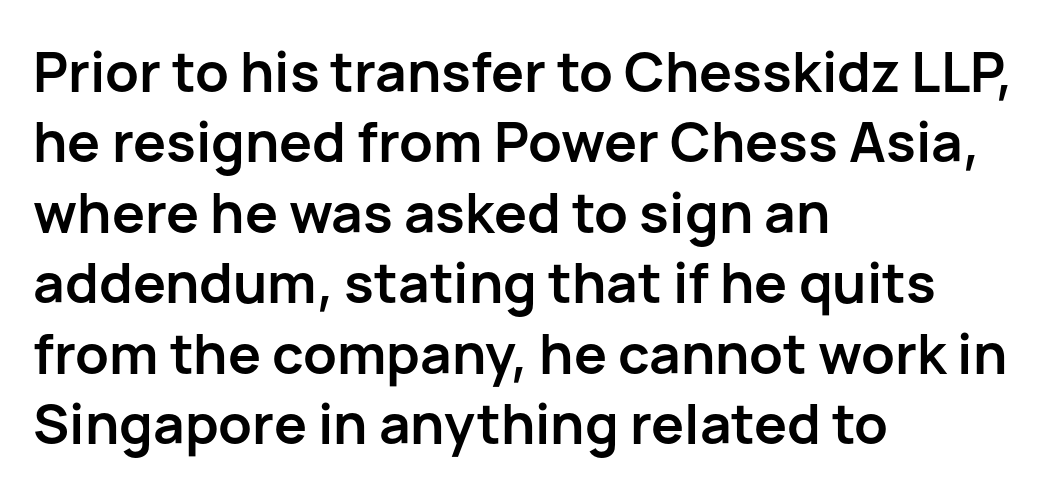
Here the glyphs are tracked normally, forming tight word shapes. The string is rendered with underlining switched off. This block has exactly the height ordinary leading produces. The face used here is proportionally spaced, like ordinary book or web type. The axis of the letterforms is exactly vertical. Is the type bold? Yes — the strokes are clearly thick and heavy.
